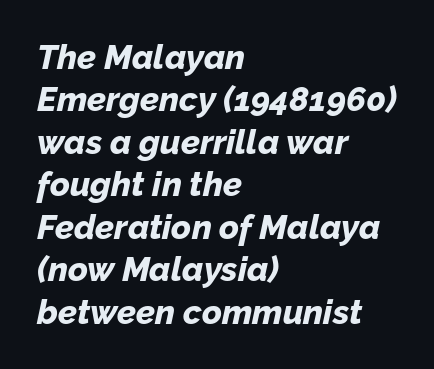
The image shows 34 px bold type, italic (leaning right); set left-aligned, normal line spacing (1.25x), normal letter spacing, not underlined; low stroke contrast and a medium x-height.
